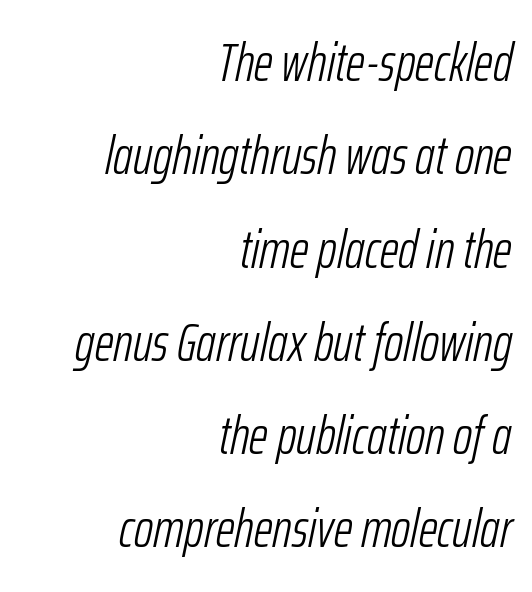
{"italic": "yes", "lean": "right", "slant_degrees": 12, "bold": "no", "weight": "light", "width": "condensed", "stroke_contrast": "low", "x_height": "medium", "monospaced": "no", "underline": "no", "align": "right", "line_spacing_ratio": 1.76, "letter_spacing": "normal", "letter_spacing_em": 0.0, "glyph_px": 53}
